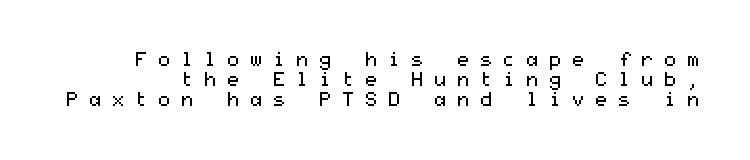
Display-style spreading of the glyphs; the letterfit is very open. Beneath every word, the page is bare. The typesetting does not lean heavy: it is not bold. Posture: vertical. Successive baselines arrive quickly, one right under another.
